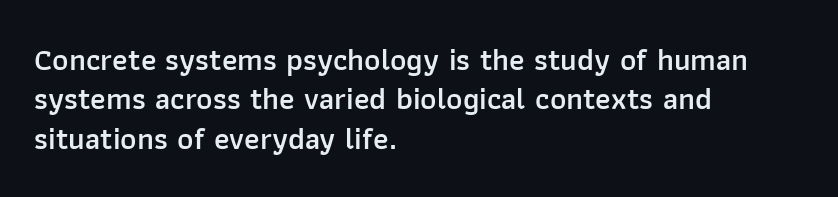
Q: Is the text bold? A: Semi-bold.
Q: Is the text italic (slanted)? A: No, it is upright.
Q: Is the typeface a serif or a sans-serif typeface? A: Sans-serif.
Q: Is the text underlined? A: No.
Q: How is the paragraph aligned? A: Left-aligned.
Q: Is the spacing between letters normal or unusually wide? A: Normal.
Q: Is the spacing between lines tight, normal or loose? A: Normal.
Q: Width (condensed, normal, or wide)? A: Normal.
Q: Stroke contrast? A: Low.
Q: x-height? A: Medium.
Q: Monospaced? A: No.
